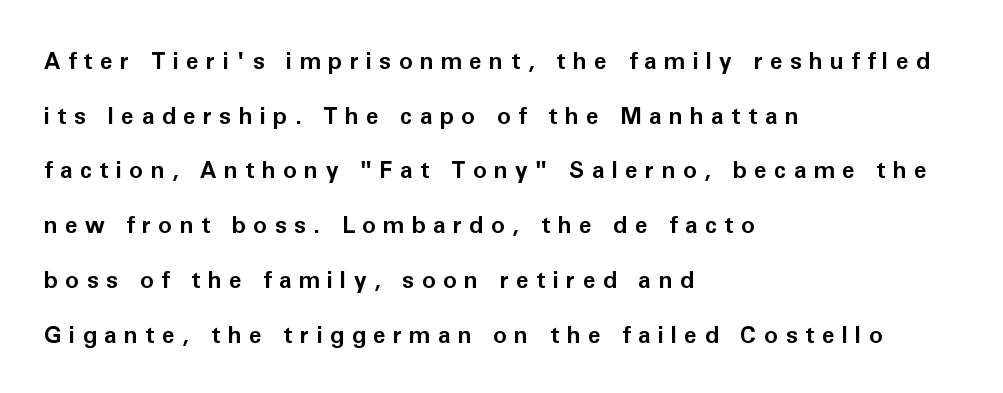
Check under the words: just untouched page. Words appear elongated and porous because spacing is wide. All the whitespace from short lines collects on the right. Typesetter's note: full bold, strokes at maximum text heaviness.
